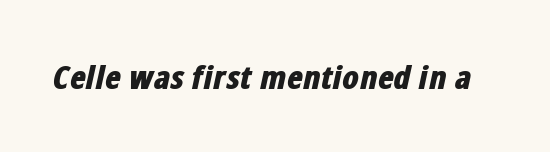
Is this a fixed-width face? No — the glyphs have proportional, varying widths. Compared with typical body copy, the letter spacing here is the same. The strip under each line holds only bare page. These words are printed bold, with thick strokes throughout. This sample uses an oblique cut, with every glyph tilted off the vertical.
